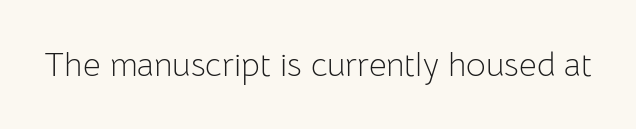
Q: Is the text bold? A: No.
Q: Is the text italic (slanted)? A: No, it is upright.
Q: Is the typeface a serif or a sans-serif typeface? A: Sans-serif.
Q: Is the text underlined? A: No.
Q: Is the spacing between letters normal or unusually wide? A: Normal.
Q: Width (condensed, normal, or wide)? A: Normal.
Q: Stroke contrast? A: Low.
Q: x-height? A: Medium.
Q: Monospaced? A: No.
